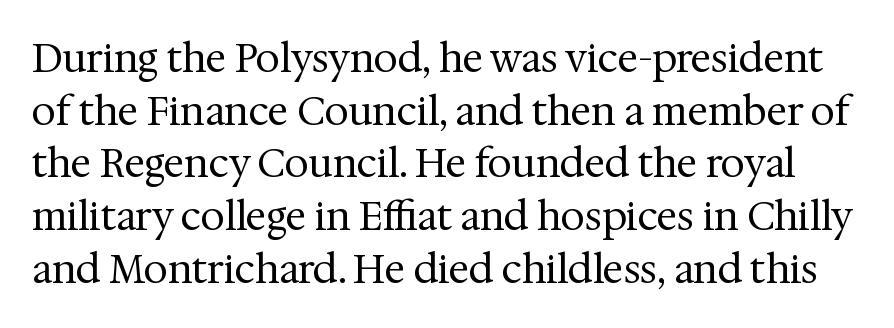
Q: Is the text bold? A: No.
Q: Is the text italic (slanted)? A: No, it is upright.
Q: Is the typeface a serif or a sans-serif typeface? A: Serif.
Q: Is the text underlined? A: No.
Q: Is the spacing between letters normal or unusually wide? A: Normal.
Q: Is the spacing between lines tight, normal or loose? A: Normal.
Q: Width (condensed, normal, or wide)? A: Normal.
Q: Stroke contrast? A: Medium.
Q: x-height? A: Medium.
Q: Monospaced? A: No.
